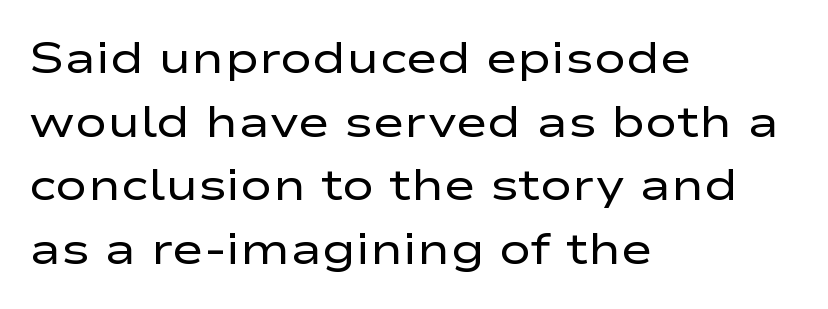
Q: Is the text bold? A: No.
Q: Is the text italic (slanted)? A: No, it is upright.
Q: Is the typeface a serif or a sans-serif typeface? A: Sans-serif.
Q: Is the text underlined? A: No.
Q: How is the paragraph aligned? A: Left-aligned.
Q: Is the spacing between letters normal or unusually wide? A: Normal.
Q: Is the spacing between lines tight, normal or loose? A: Normal.
Q: Width (condensed, normal, or wide)? A: Wide.
Q: Stroke contrast? A: Low.
Q: x-height? A: Medium.
Q: Monospaced? A: No.
